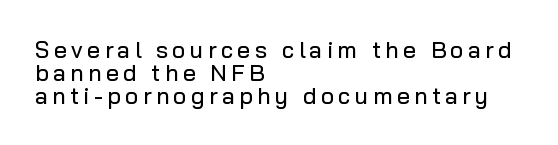
The image shows 23 px text type, upright; set left-aligned, tight line spacing (0.99x), not underlined.
